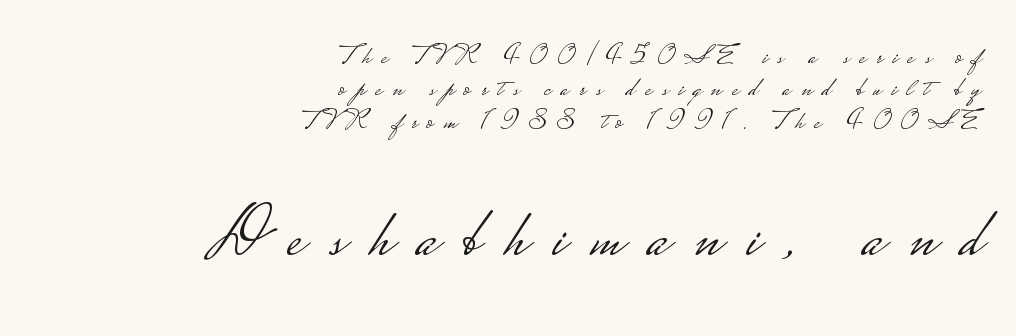
The image shows 70 px light, wide sans-serif type; set right-aligned, line spacing 1.16x, unusually wide letter spacing (+0.36 em), not underlined; the second (bottom) block is 2.5x larger; low stroke contrast.
